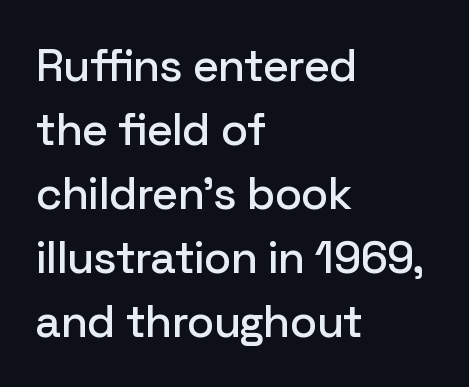
The image shows 45 px sans-serif type, upright; set left-aligned, normal line spacing (1.42x), normal letter spacing, not underlined; low stroke contrast and a medium x-height.
